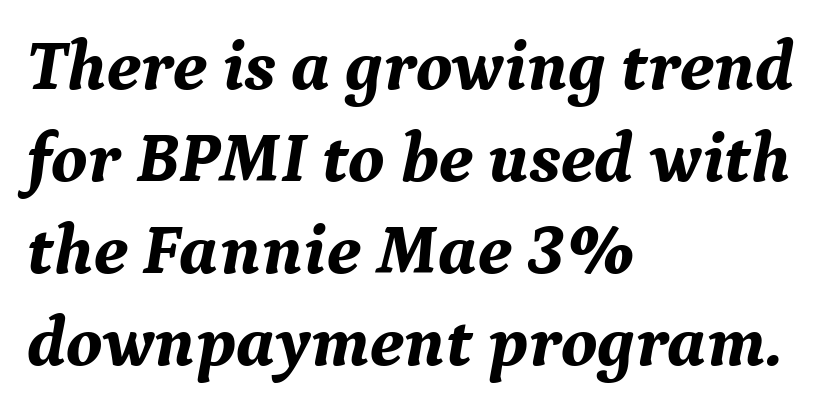
{"serif": "yes", "italic": "yes", "lean": "right", "slant_degrees": 9, "bold": "yes", "weight": "bold", "width": "normal", "stroke_contrast": "medium", "x_height": "medium", "monospaced": "no", "underline": "no", "align": "left", "line_spacing": "normal", "line_spacing_ratio": 1.28, "letter_spacing": "normal", "letter_spacing_em": 0.0, "glyph_px": 72}
